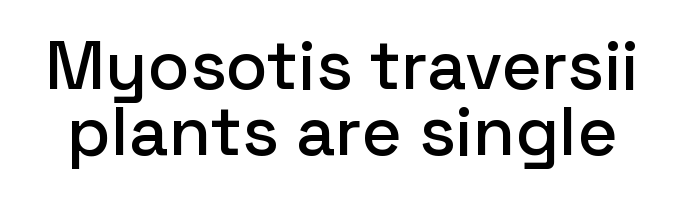
Q: Is the text italic (slanted)? A: No, it is upright.
Q: Is the typeface a serif or a sans-serif typeface? A: Sans-serif.
Q: Is the text underlined? A: No.
Q: Is the spacing between letters normal or unusually wide? A: Normal.
Q: Is the spacing between lines tight, normal or loose? A: Tight.
Q: Width (condensed, normal, or wide)? A: Normal.
Q: Stroke contrast? A: Low.
Q: x-height? A: Medium.
Q: Monospaced? A: No.
